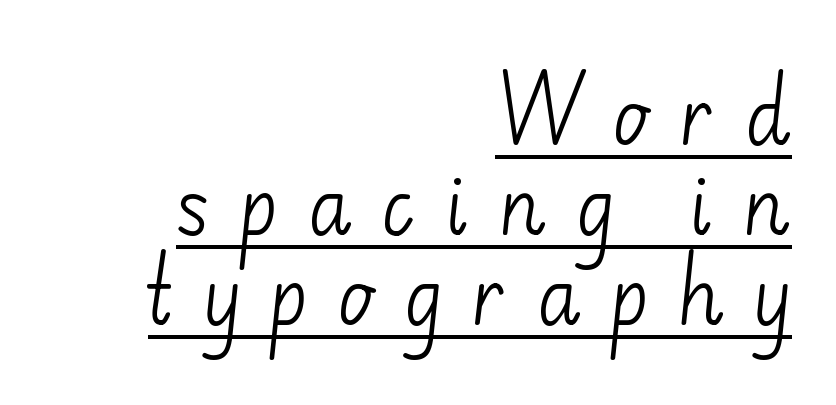
The image shows 75 px light sans-serif type; set right-aligned, line spacing 1.2x, unusually wide letter spacing (+0.38 em), underlined; low stroke contrast and a small x-height.
